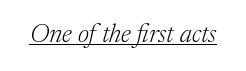
The image shows 26 px text type, italic (leaning right); set normal letter spacing, underlined.
